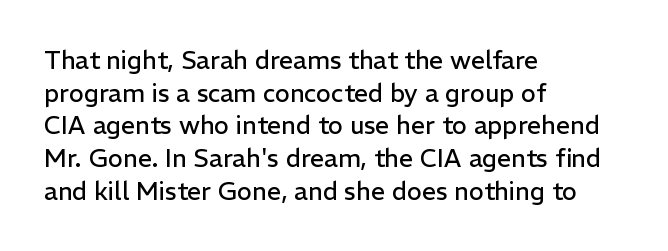
{"italic": "no", "bold": "no", "underline": "no", "align": "left", "line_spacing": "normal", "line_spacing_ratio": 1.31, "letter_spacing": "normal", "letter_spacing_em": 0.0, "glyph_px": 25}
